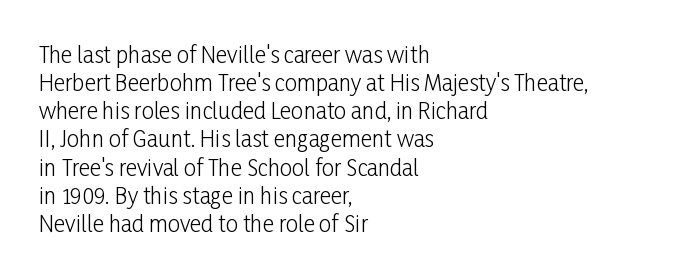
Q: Is the text bold? A: No.
Q: Is the text italic (slanted)? A: No, it is upright.
Q: Is the text underlined? A: No.
Q: How is the paragraph aligned? A: Left-aligned.
Q: Is the spacing between letters normal or unusually wide? A: Normal.
Q: Is the spacing between lines tight, normal or loose? A: Normal.
